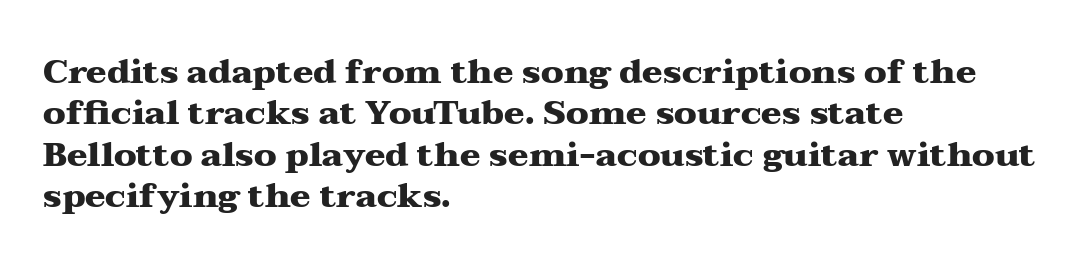
{"serif": "yes", "italic": "no", "bold": "yes", "weight": "heavy", "width": "wide", "stroke_contrast": "medium", "x_height": "medium", "monospaced": "no", "underline": "no", "align": "left", "line_spacing_ratio": 1.22, "letter_spacing": "normal", "letter_spacing_em": 0.0, "glyph_px": 34}
